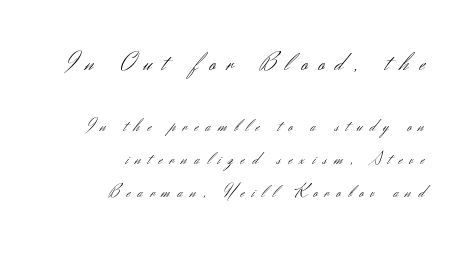
The image shows 25 px text type; set right-aligned, loose line spacing (1.95x), unusually wide letter spacing (+0.44 em), not underlined; the first (top) block is 1.47x larger.
